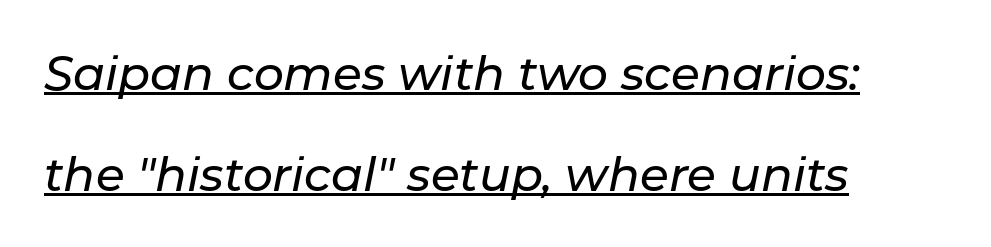
{"italic": "yes", "lean": "right", "slant_degrees": 11, "width": "normal", "stroke_contrast": "low", "x_height": "medium", "monospaced": "no", "underline": "yes", "align": "left", "line_spacing": "loose", "line_spacing_ratio": 2.14, "letter_spacing": "normal", "letter_spacing_em": 0.0, "glyph_px": 47}
